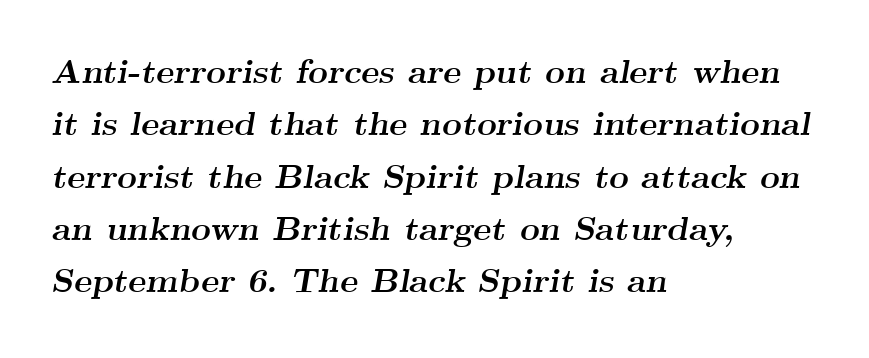
Q: Is the text bold? A: Yes.
Q: Is the text italic (slanted)? A: Yes, it leans right by about 9 degrees.
Q: Is the typeface a serif or a sans-serif typeface? A: Serif.
Q: Is the text underlined? A: No.
Q: How is the paragraph aligned? A: Left-aligned.
Q: Is the spacing between letters normal or unusually wide? A: Normal.
Q: Is the spacing between lines tight, normal or loose? A: Normal.
Q: Width (condensed, normal, or wide)? A: Wide.
Q: Stroke contrast? A: Medium.
Q: x-height? A: Small.
Q: Monospaced? A: No.
